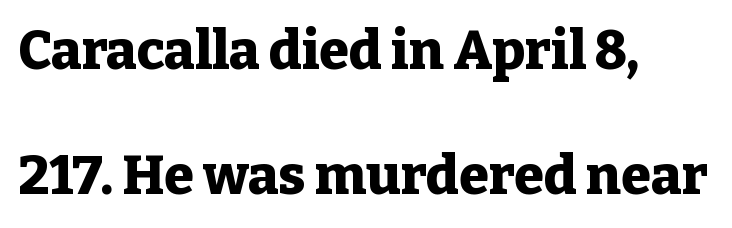
Rendered with straight, roman letterforms. The rendering uses a bold face; every stroke is thick and dark. In terms of letterform style, serifs are clearly present. The letters advance in unequal steps, a hallmark of proportional type. The strip under each line holds only bare page.
